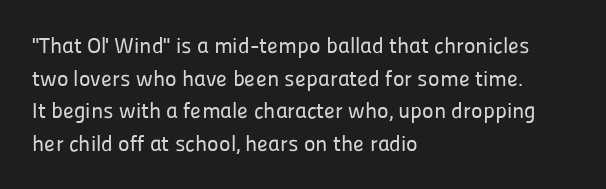
Q: Is the text italic (slanted)? A: No, it is upright.
Q: Is the text underlined? A: No.
Q: How is the paragraph aligned? A: Left-aligned.
Q: Is the spacing between letters normal or unusually wide? A: Normal.
Q: Is the spacing between lines tight, normal or loose? A: Normal.
